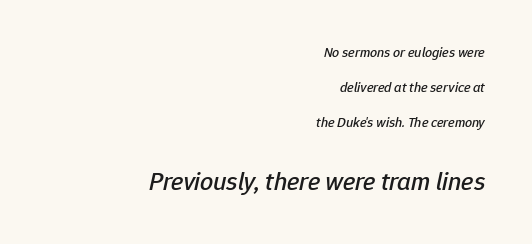
The image shows 26 px text type, italic (leaning right); set right-aligned, loose line spacing (2.49x), normal letter spacing, not underlined; the second (bottom) block is 1.86x larger.
